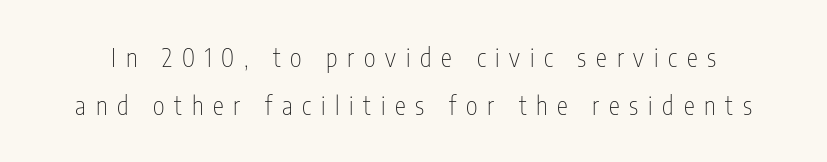
Q: Is the text bold? A: No.
Q: Is the text italic (slanted)? A: No, it is upright.
Q: Is the text underlined? A: No.
Q: Is the spacing between letters normal or unusually wide? A: Unusually wide.
Q: Is the spacing between lines tight, normal or loose? A: Loose.
